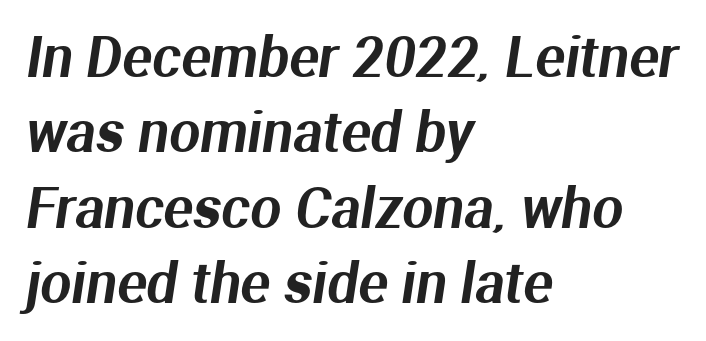
Caption: multi-line text, flush left, ragged right. Successive baselines arrive at the customary interval. Characters follow at the spacing the type designer built in. You could not count columns in this text — the font is proportionally spaced. The string is rendered with underlining switched off.
